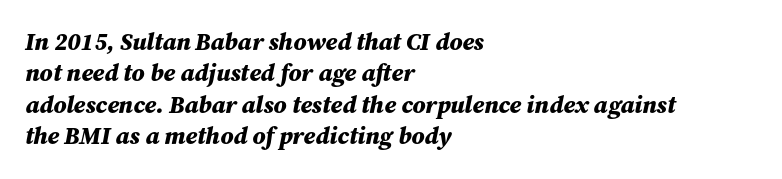
Q: Is the text bold? A: Yes.
Q: Is the text italic (slanted)? A: Yes, it leans right by about 12 degrees.
Q: Is the text underlined? A: No.
Q: How is the paragraph aligned? A: Left-aligned.
Q: Is the spacing between letters normal or unusually wide? A: Normal.
Q: Is the spacing between lines tight, normal or loose? A: Normal.
